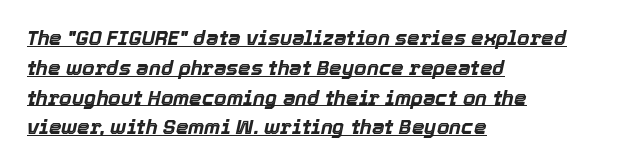
Q: Is the text bold? A: Yes.
Q: Is the text italic (slanted)? A: Yes, it leans right by about 12 degrees.
Q: Is the text underlined? A: Yes.
Q: How is the paragraph aligned? A: Left-aligned.
Q: Is the spacing between letters normal or unusually wide? A: Normal.
Q: Is the spacing between lines tight, normal or loose? A: Normal.
